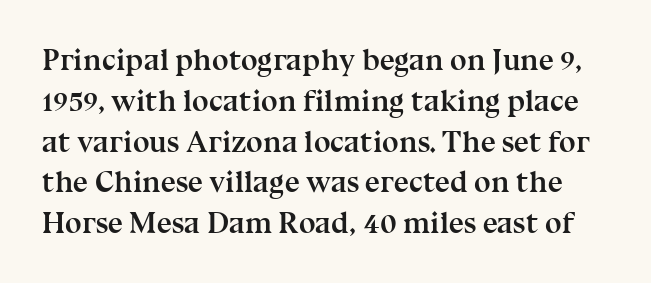
Q: Is the text bold? A: Yes.
Q: Is the text italic (slanted)? A: No, it is upright.
Q: Is the typeface a serif or a sans-serif typeface? A: Serif.
Q: Is the text underlined? A: No.
Q: Is the spacing between letters normal or unusually wide? A: Normal.
Q: Is the spacing between lines tight, normal or loose? A: Normal.
Q: Width (condensed, normal, or wide)? A: Normal.
Q: Stroke contrast? A: Medium.
Q: x-height? A: Medium.
Q: Monospaced? A: No.
